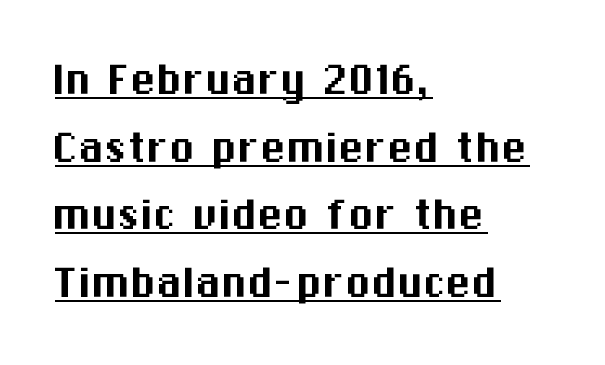
The lines sit at an ordinary, default distance from one another. Caption: lettering with a line underneath. Ordinary non-slanted type is in use. In terms of letterform style, serifs are entirely absent. Horizontally, the lines are justified to the leading edge only.
